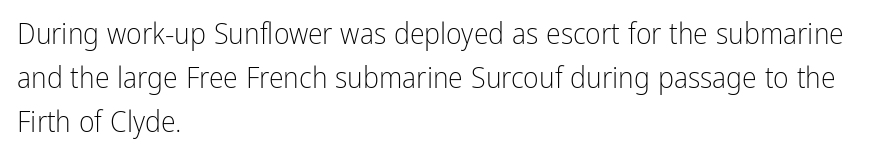
The image shows 30 px light, condensed sans-serif type, upright; set left-aligned, normal line spacing (1.46x), normal letter spacing, not underlined; low stroke contrast and a medium x-height.
